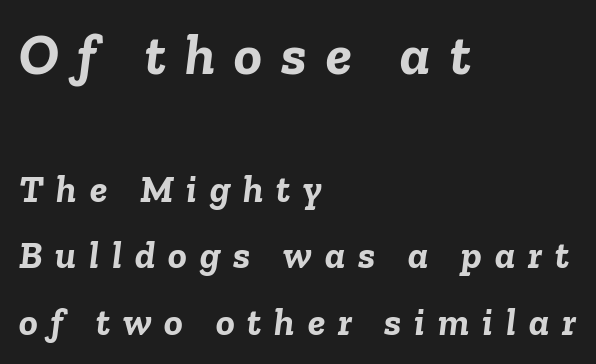
The passage shown is typed in a proportional face where columns would drift. Horizontal alignment here is leftward, the default for most running prose. The lettering tilts uniformly, giving the passage an italic look. Each glyph is drawn with heavy, bold strokes.
